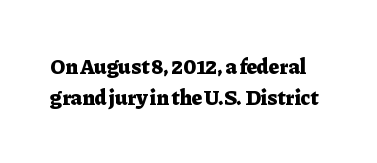
Each row of text sits above clean, open space. Designer's note — italics off, roman on. Letter spacing: default. Honestly, the row spacing looks completely unremarkable. Pretty heavy lettering here — definitely bold.
